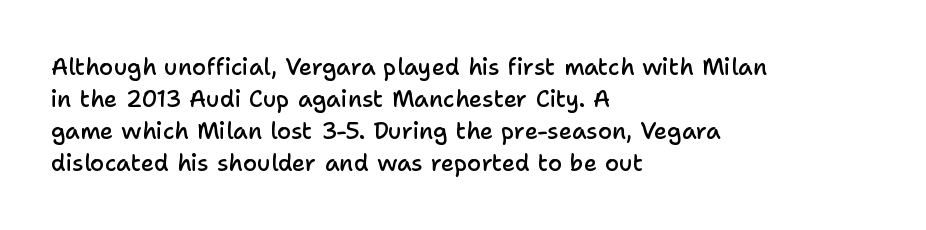
Compared with an ordinary text face, these strokes are moderately heavier — a semibold. Unlike italic type, these characters show no tilt at all. The leading is moderate, giving the passage an even texture. No extra tracking has been applied to these lines.
